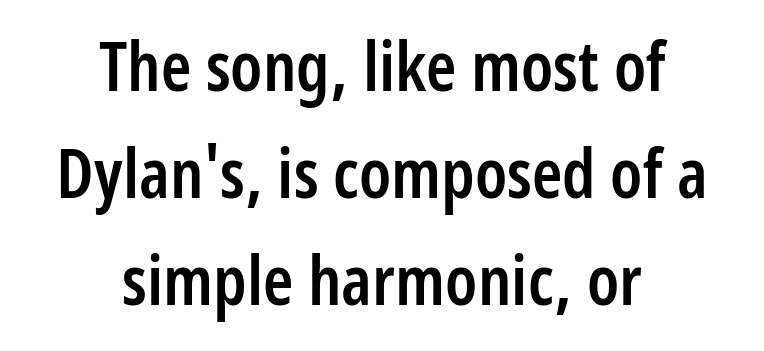
Q: Is the text bold? A: Semi-bold.
Q: Is the text italic (slanted)? A: No, it is upright.
Q: Is the typeface a serif or a sans-serif typeface? A: Sans-serif.
Q: Is the text underlined? A: No.
Q: How is the paragraph aligned? A: Centered.
Q: Is the spacing between letters normal or unusually wide? A: Normal.
Q: Is the spacing between lines tight, normal or loose? A: Normal.
Q: Width (condensed, normal, or wide)? A: Condensed.
Q: Stroke contrast? A: Low.
Q: x-height? A: Medium.
Q: Monospaced? A: No.
